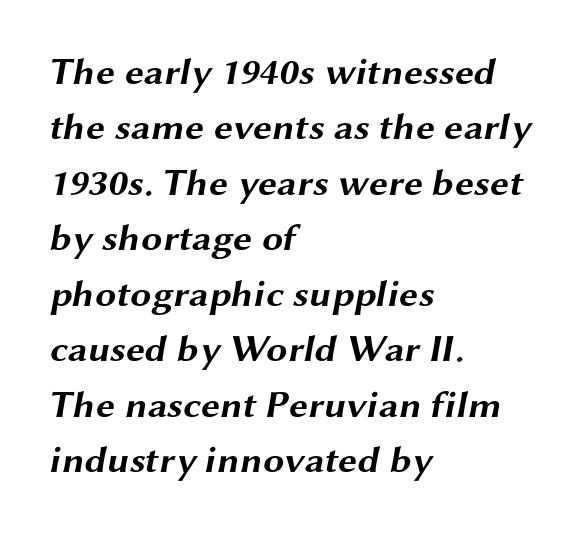
The rendering uses natural spacing where letterforms have individual widths. The letterforms sit shoulder to shoulder at normal distance. The face used here is a sans, in the tradition of grotesques and geometrics. Reading down the column, the eye jumps a familiar distance to each next line. Descenders are the only things crossing below the line. A student would call this left alignment; a typographer would say flush left, rag right.
